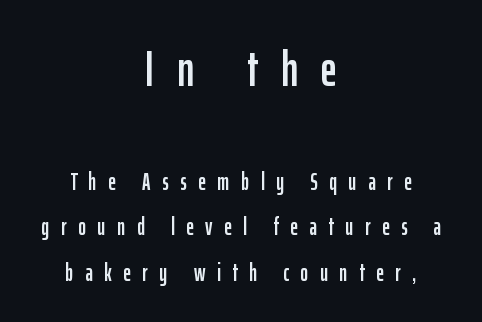
The image shows 49 px condensed sans-serif type, upright; set centered, line spacing 1.89x, unusually wide letter spacing (+0.48 em), not underlined; the first (top) block is 2.04x larger; low stroke contrast and a medium x-height.
